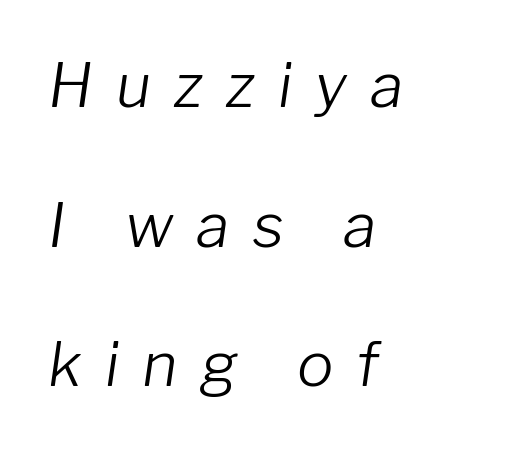
{"italic": "yes", "lean": "right", "slant_degrees": 8, "bold": "no", "weight": "light", "width": "normal", "stroke_contrast": "low", "x_height": "medium", "monospaced": "no", "underline": "no", "align": "left", "line_spacing": "loose", "line_spacing_ratio": 2.29, "letter_spacing": "wide", "letter_spacing_em": 0.38, "glyph_px": 61}
